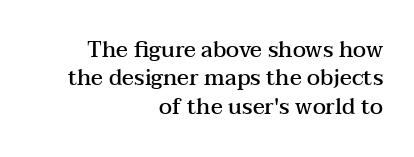
The image shows 22 px text type, upright; set right-aligned, normal line spacing (1.29x), normal letter spacing, not underlined.
